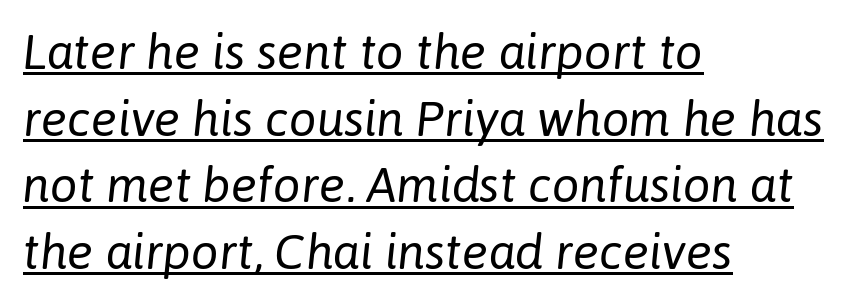
{"italic": "yes", "lean": "right", "slant_degrees": 6, "bold": "no", "weight": "regular", "width": "normal", "stroke_contrast": "low", "x_height": "medium", "monospaced": "no", "underline": "yes", "align": "left", "line_spacing": "normal", "line_spacing_ratio": 1.36, "letter_spacing": "normal", "letter_spacing_em": 0.0, "glyph_px": 49}
